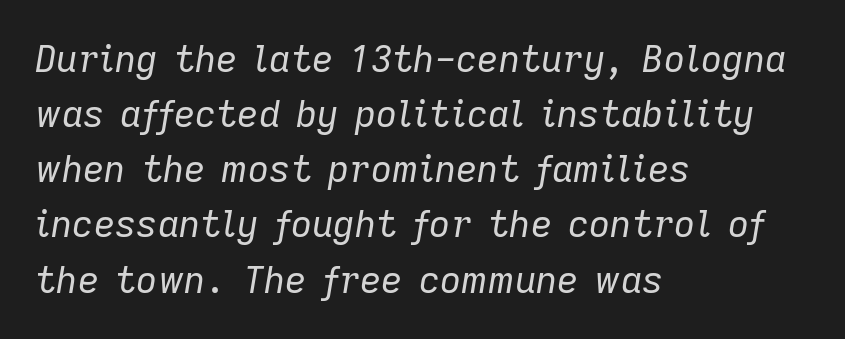
Q: Is the text bold? A: No.
Q: Is the text italic (slanted)? A: Yes, it leans right by about 9 degrees.
Q: Is the text underlined? A: No.
Q: How is the paragraph aligned? A: Left-aligned.
Q: Is the spacing between letters normal or unusually wide? A: Normal.
Q: Is the spacing between lines tight, normal or loose? A: Normal.
Q: Width (condensed, normal, or wide)? A: Normal.
Q: Stroke contrast? A: Low.
Q: x-height? A: Medium.
Q: Monospaced? A: No.
